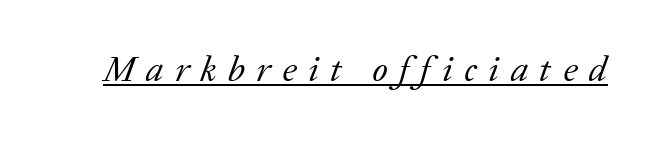
{"serif": "yes", "italic": "yes", "lean": "right", "slant_degrees": 20, "bold": "no", "weight": "regular", "width": "normal", "stroke_contrast": "low", "x_height": "medium", "monospaced": "no", "underline": "yes", "letter_spacing": "wide", "letter_spacing_em": 0.32, "glyph_px": 36}
